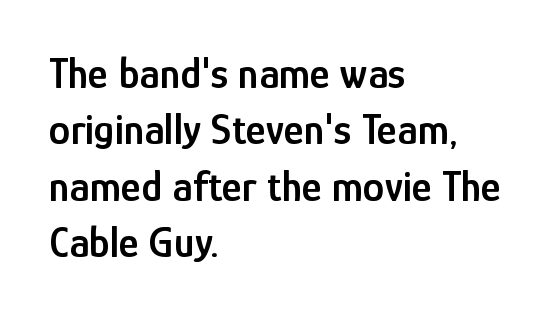
The image shows 43 px semibold, condensed sans-serif type, upright; set left-aligned, normal line spacing (1.31x), normal letter spacing, not underlined; low stroke contrast and a medium x-height.
